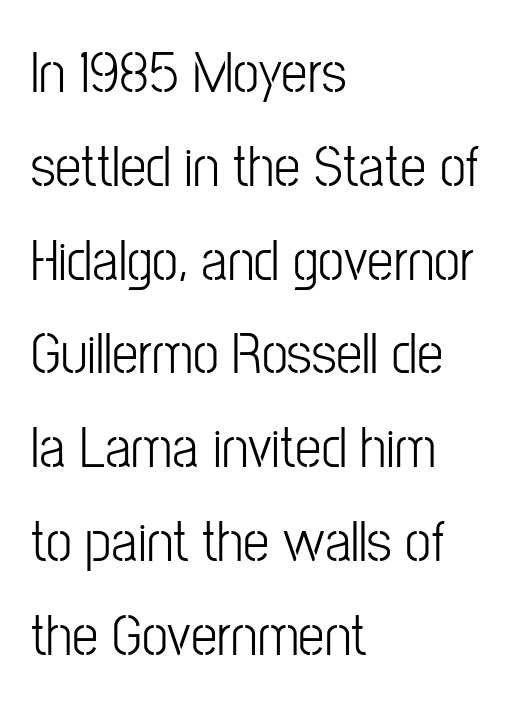
{"serif": "no", "italic": "no", "bold": "no", "weight": "light", "width": "condensed", "stroke_contrast": "low", "x_height": "medium", "monospaced": "no", "underline": "no", "align": "left", "line_spacing": "normal", "line_spacing_ratio": 1.59, "letter_spacing": "normal", "letter_spacing_em": 0.0, "glyph_px": 59}
